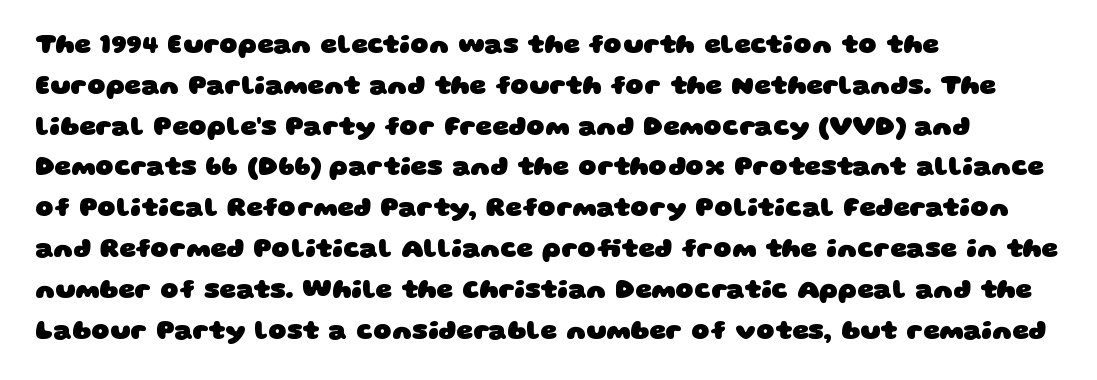
{"bold": "yes", "underline": "no", "align": "left", "line_spacing": "normal", "line_spacing_ratio": 1.57, "letter_spacing": "normal", "letter_spacing_em": 0.0, "glyph_px": 26}
